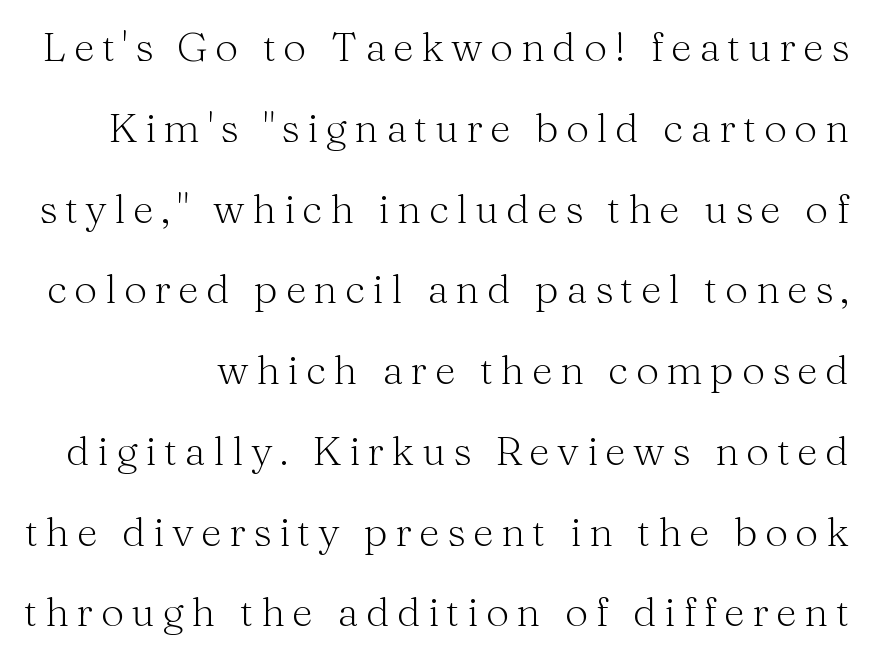
Q: Is the text bold? A: No.
Q: Is the text italic (slanted)? A: No, it is upright.
Q: Is the typeface a serif or a sans-serif typeface? A: Serif.
Q: Is the text underlined? A: No.
Q: Is the spacing between lines tight, normal or loose? A: Loose.
Q: Width (condensed, normal, or wide)? A: Normal.
Q: Stroke contrast? A: Medium.
Q: x-height? A: Medium.
Q: Monospaced? A: No.
